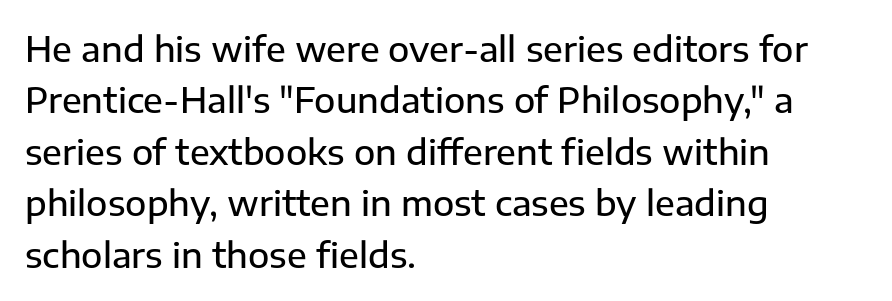
Q: Is the text italic (slanted)? A: No, it is upright.
Q: Is the typeface a serif or a sans-serif typeface? A: Sans-serif.
Q: Is the text underlined? A: No.
Q: How is the paragraph aligned? A: Left-aligned.
Q: Is the spacing between letters normal or unusually wide? A: Normal.
Q: Is the spacing between lines tight, normal or loose? A: Normal.
Q: Width (condensed, normal, or wide)? A: Normal.
Q: Stroke contrast? A: Low.
Q: x-height? A: Medium.
Q: Monospaced? A: No.
